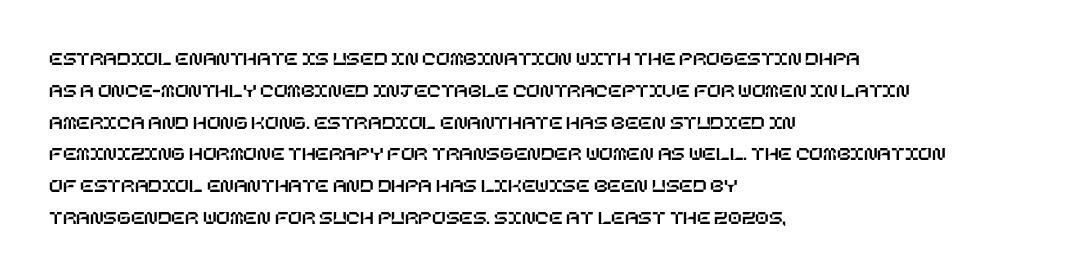
{"italic": "no", "underline": "no", "align": "left", "line_spacing": "normal", "line_spacing_ratio": 1.59, "letter_spacing": "normal", "letter_spacing_em": 0.0, "glyph_px": 20}
